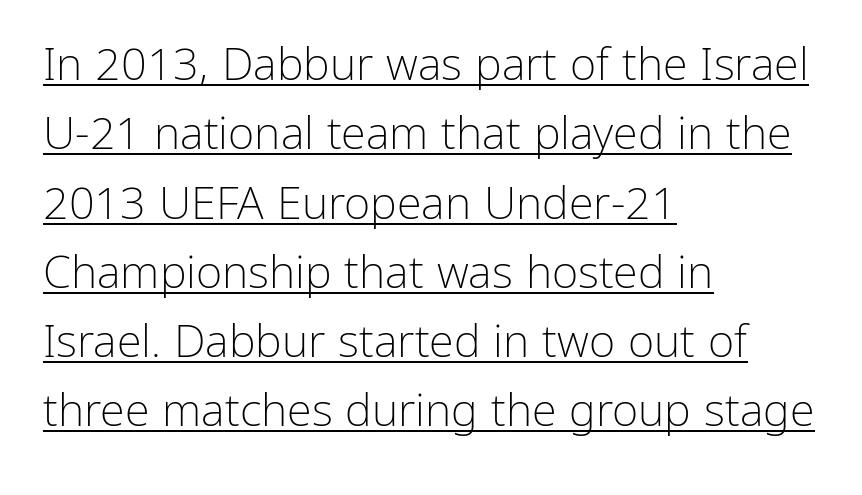
Q: Is the text bold? A: No.
Q: Is the text italic (slanted)? A: No, it is upright.
Q: Is the typeface a serif or a sans-serif typeface? A: Sans-serif.
Q: Is the text underlined? A: Yes.
Q: How is the paragraph aligned? A: Left-aligned.
Q: Is the spacing between letters normal or unusually wide? A: Normal.
Q: Is the spacing between lines tight, normal or loose? A: Normal.
Q: Width (condensed, normal, or wide)? A: Normal.
Q: Stroke contrast? A: Low.
Q: x-height? A: Medium.
Q: Monospaced? A: No.
